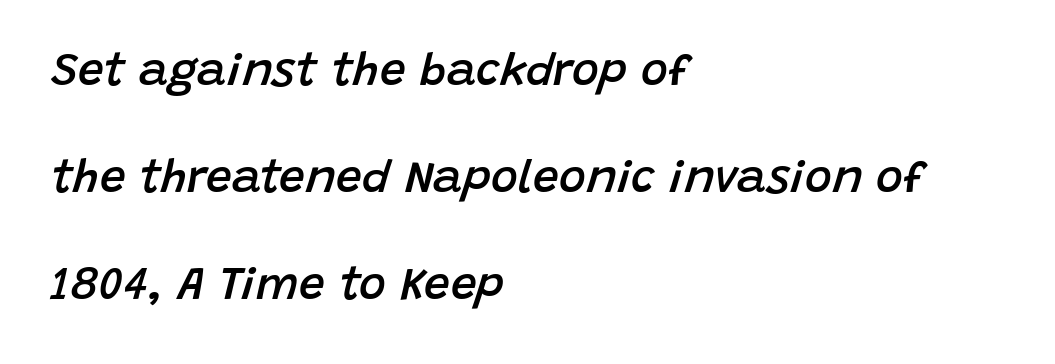
Q: Is the text bold? A: Semi-bold.
Q: Is the text italic (slanted)? A: Yes, it leans right by about 15 degrees.
Q: Is the text underlined? A: No.
Q: How is the paragraph aligned? A: Left-aligned.
Q: Is the spacing between letters normal or unusually wide? A: Normal.
Q: Is the spacing between lines tight, normal or loose? A: Loose.
Q: Width (condensed, normal, or wide)? A: Normal.
Q: Stroke contrast? A: Low.
Q: x-height? A: Large.
Q: Monospaced? A: No.
